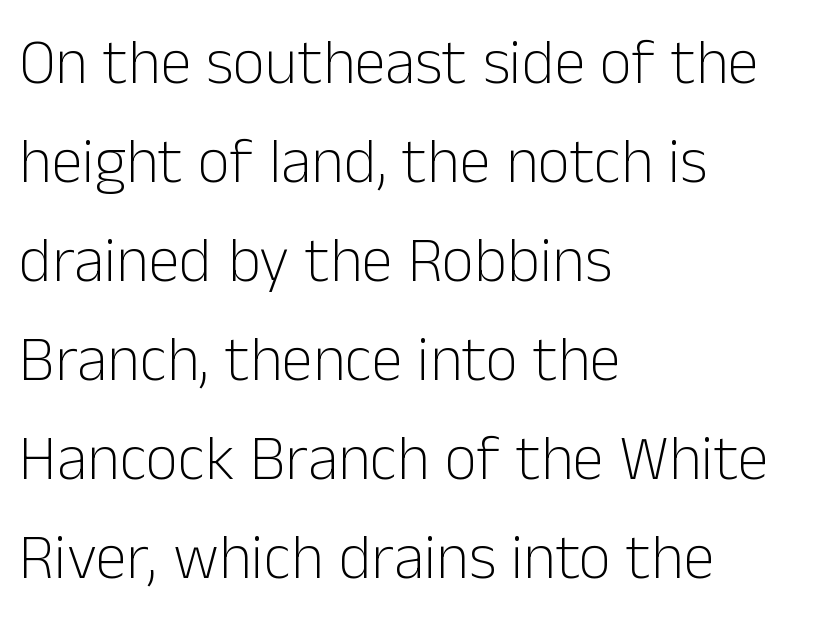
The rendering keeps characters at their native spacing. Regarding leading, the lines here are spaced in the standard way. Check the space under the baseline: it is left empty. The letters look calm and open, with moderate or lighter stems. Examine the stroke ends and you'll find no serifs.
